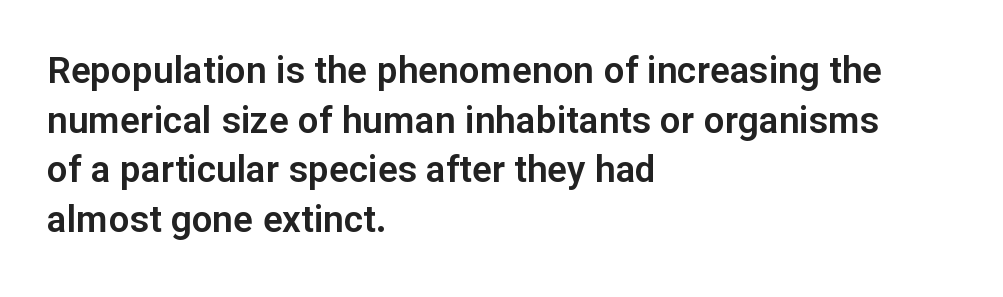
Examine the stroke ends and you'll find no serifs. Caption: standard tracking, unaltered. The ragged edge is on the right, which tells us the setting is flush left. Is there any slant? The stems are plumb. Regarding leading, the lines here are spaced in the standard way.
